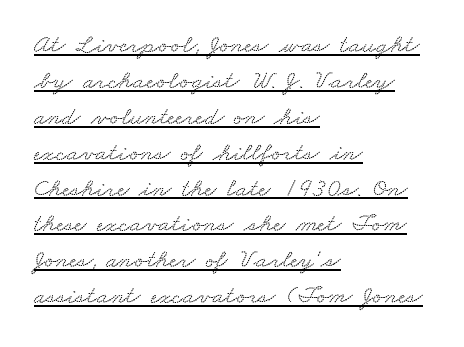
{"underline": "yes", "align": "left", "line_spacing": "normal", "line_spacing_ratio": 1.38, "letter_spacing": "normal", "letter_spacing_em": 0.0, "glyph_px": 26}
